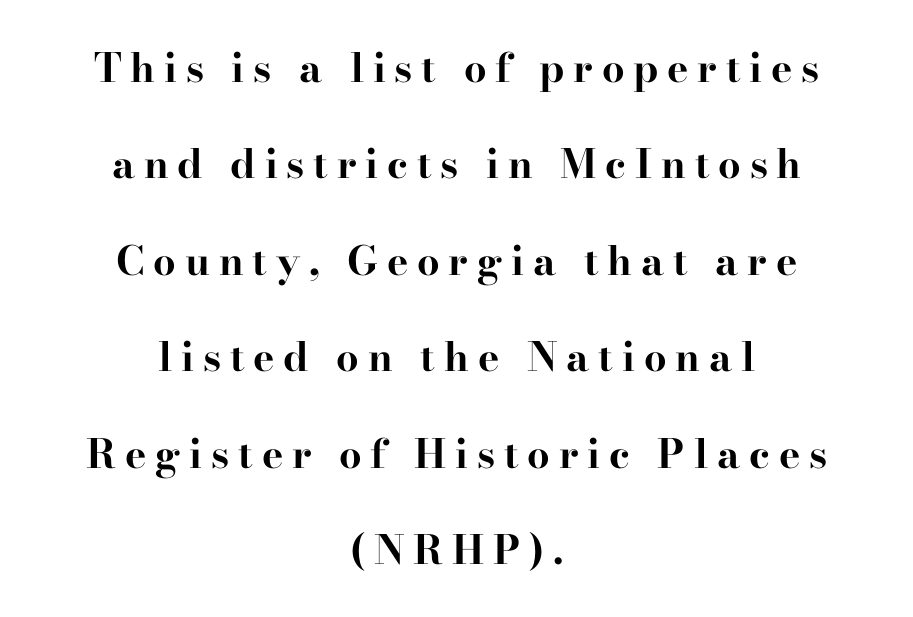
The image shows 40 px bold, wide serif type, upright; set centered, loose line spacing (2.41x), unusually wide letter spacing (+0.22 em), not underlined; high stroke contrast and a small x-height.
